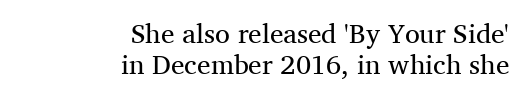
The image shows 27 px text type, upright; set right-aligned, tight line spacing (1.15x), normal letter spacing, not underlined.
